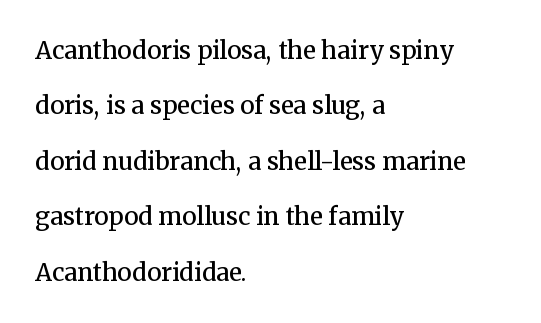
Q: Is the text bold? A: Semi-bold.
Q: Is the text italic (slanted)? A: No, it is upright.
Q: Is the text underlined? A: No.
Q: How is the paragraph aligned? A: Left-aligned.
Q: Is the spacing between letters normal or unusually wide? A: Normal.
Q: Is the spacing between lines tight, normal or loose? A: Loose.
